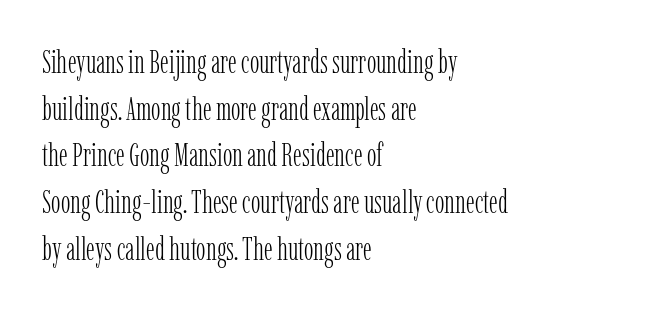
{"serif": "yes", "italic": "no", "bold": "no", "weight": "light", "width": "condensed", "stroke_contrast": "low", "x_height": "medium", "monospaced": "no", "underline": "no", "align": "left", "line_spacing": "normal", "line_spacing_ratio": 1.46, "letter_spacing": "normal", "letter_spacing_em": 0.0, "glyph_px": 32}
